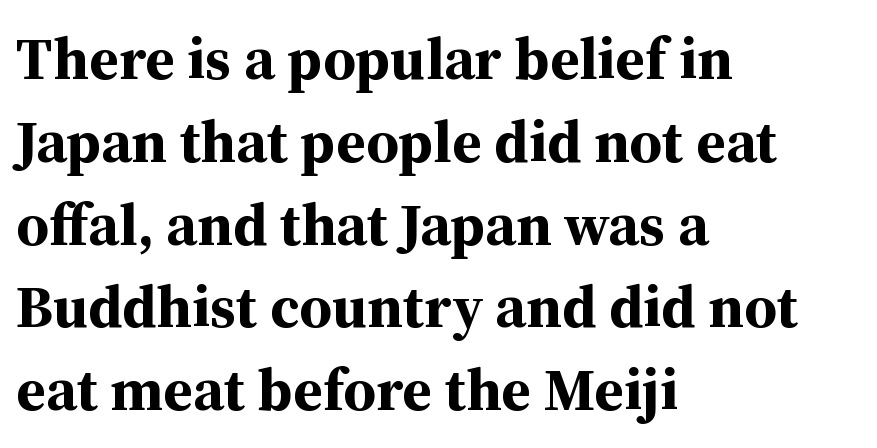
The image shows 60 px bold serif type, upright; set left-aligned, normal line spacing (1.38x), normal letter spacing, not underlined; medium stroke contrast and a medium x-height.
